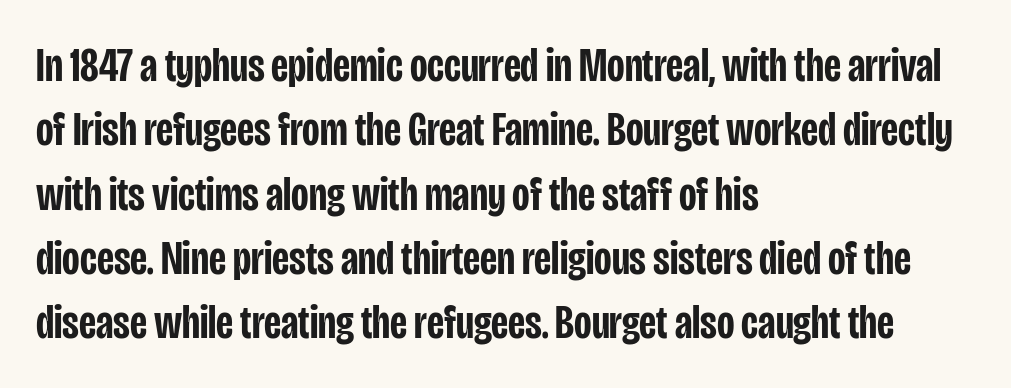
The image shows 48 px semibold, condensed sans-serif type, upright; set left-aligned, normal line spacing (1.34x), normal letter spacing, not underlined; low stroke contrast and a large x-height.
